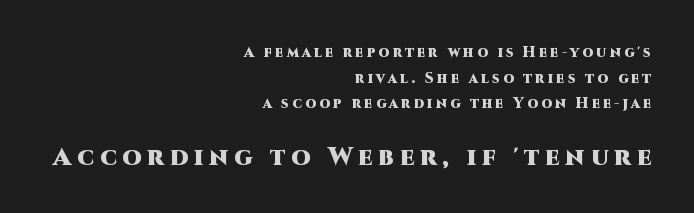
{"italic": "no", "bold": "yes", "underline": "no", "align": "right", "line_spacing_ratio": 1.83, "letter_spacing": "wide", "letter_spacing_em": 0.23, "larger_block": "second", "size_ratio": 1.79, "glyph_px": 25}
